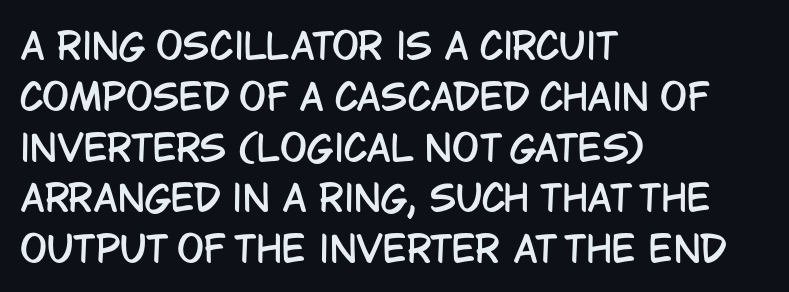
The image shows 36 px condensed sans-serif type, upright; set left-aligned, normal line spacing (1.41x), normal letter spacing, not underlined; low stroke contrast and a large x-height.
